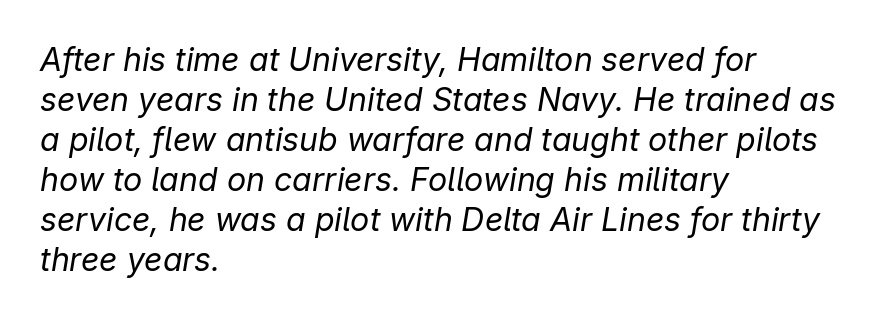
Q: Is the text bold? A: No.
Q: Is the text italic (slanted)? A: Yes, it leans right by about 9 degrees.
Q: Is the text underlined? A: No.
Q: How is the paragraph aligned? A: Left-aligned.
Q: Is the spacing between letters normal or unusually wide? A: Normal.
Q: Is the spacing between lines tight, normal or loose? A: Normal.
Q: Width (condensed, normal, or wide)? A: Normal.
Q: Stroke contrast? A: Low.
Q: x-height? A: Medium.
Q: Monospaced? A: No.
